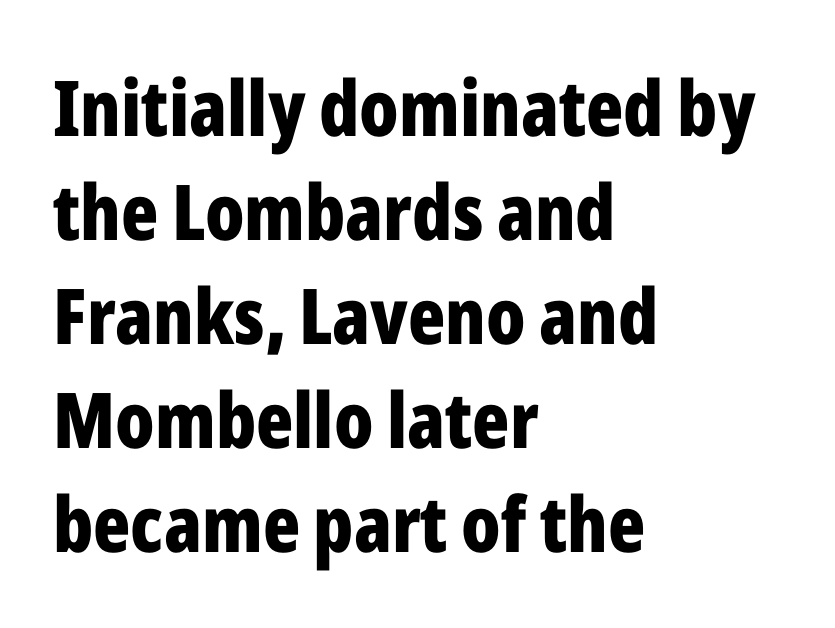
Quick note: not italic, upright. This is heavy type, rendered in bold. No word sits above an underline. This sample has the flowing, uneven cadence of proportional lettering. The tracking reads as untouched default to a designer's eye. Note: no serifs on the glyphs.
